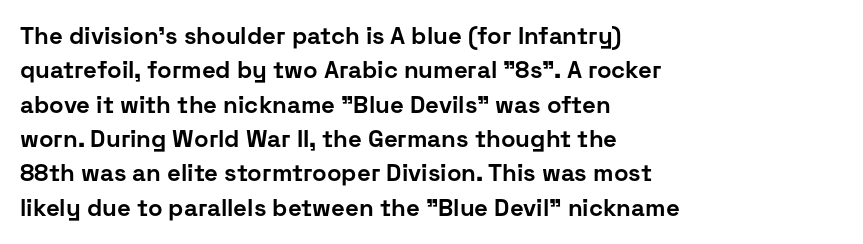
{"italic": "no", "bold": "yes", "underline": "no", "align": "left", "line_spacing": "normal", "line_spacing_ratio": 1.43, "letter_spacing": "normal", "letter_spacing_em": 0.0, "glyph_px": 24}
